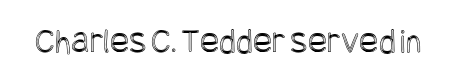
{"italic": "no", "width": "condensed", "x_height": "large", "underline": "no", "letter_spacing": "normal", "letter_spacing_em": 0.0, "glyph_px": 36}
